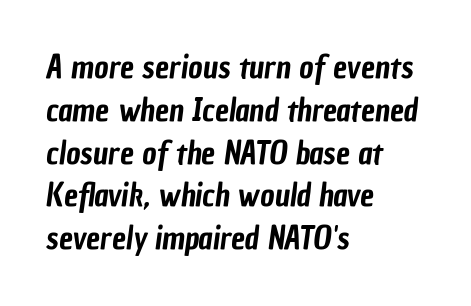
Between one letter and the next there's only the usual sliver of space. The face used here is a sans, in the tradition of grotesques and geometrics. Whoever set this chose a conventional vertical rhythm. The passage shown is not underscored anywhere. These lines are rendered in a variable-pitch font. The paragraph shown leans on its left margin.
